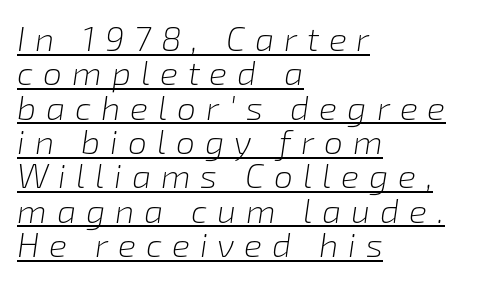
The image shows 34 px light type, italic (leaning right); set left-aligned, tight line spacing (1.01x), unusually wide letter spacing (+0.29 em), underlined; low stroke contrast and a medium x-height.
